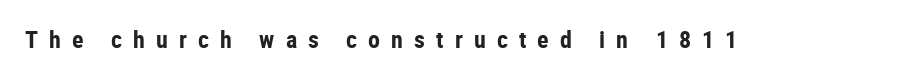
The image shows 24 px bold type, upright; set unusually wide letter spacing (+0.46 em), not underlined.
